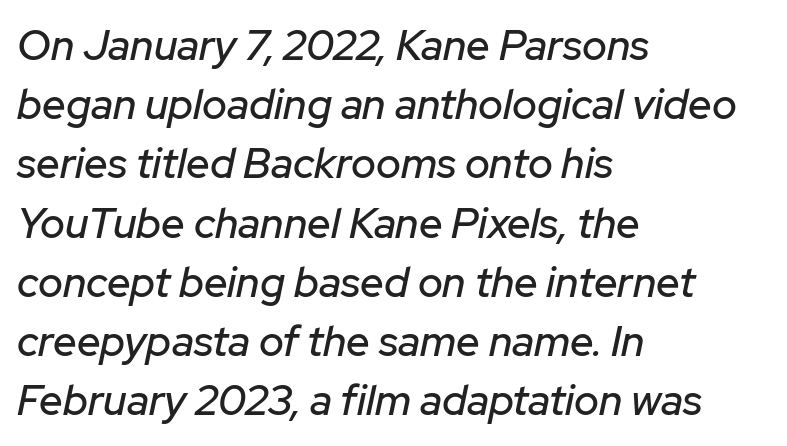
How would I describe the line gaps? Plain and ordinary. Is the type slanted? Yes — the strokes lean at a clear angle. Does extra space separate the letters? No, they use regular spacing. The foot of each line stays bare and open.
